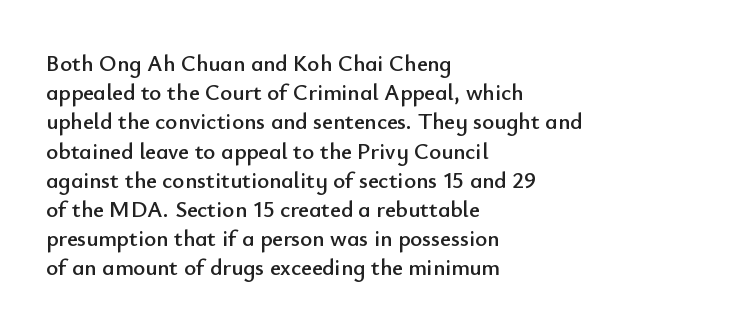
The image shows 23 px text type, upright; set left-aligned, normal line spacing (1.27x), normal letter spacing, not underlined.
